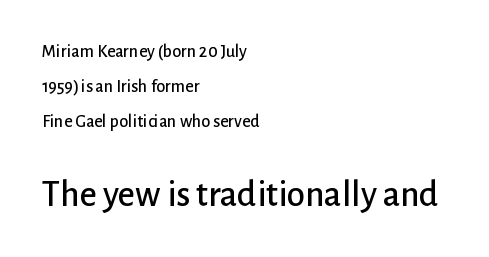
{"serif": "no", "italic": "no", "width": "normal", "stroke_contrast": "low", "x_height": "medium", "monospaced": "no", "underline": "no", "align": "left", "line_spacing": "loose", "line_spacing_ratio": 1.94, "letter_spacing": "normal", "letter_spacing_em": 0.0, "larger_block": "second", "size_ratio": 2.06, "glyph_px": 37}
